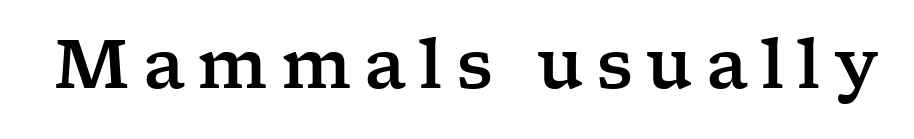
Q: Is the text italic (slanted)? A: No, it is upright.
Q: Is the typeface a serif or a sans-serif typeface? A: Serif.
Q: Is the text underlined? A: No.
Q: Width (condensed, normal, or wide)? A: Wide.
Q: Stroke contrast? A: Low.
Q: x-height? A: Medium.
Q: Monospaced? A: No.
